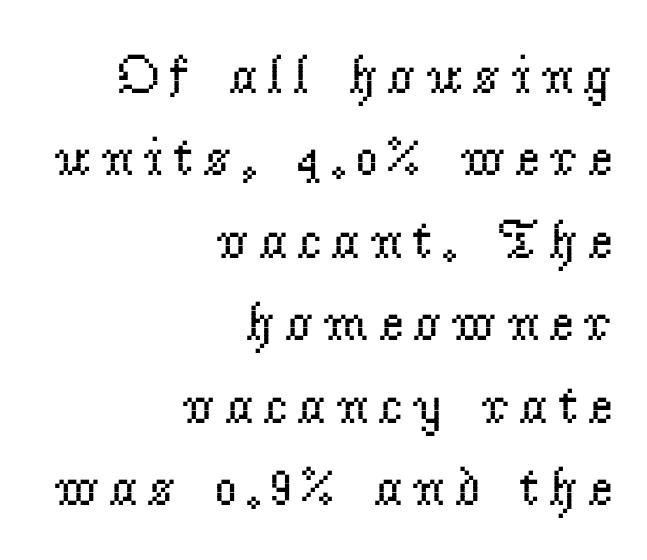
{"serif": "yes", "italic": "no", "bold": "no", "weight": "regular", "width": "normal", "stroke_contrast": "low", "x_height": "small", "monospaced": "no", "underline": "no", "align": "right", "line_spacing": "normal", "line_spacing_ratio": 1.5, "glyph_px": 55}
